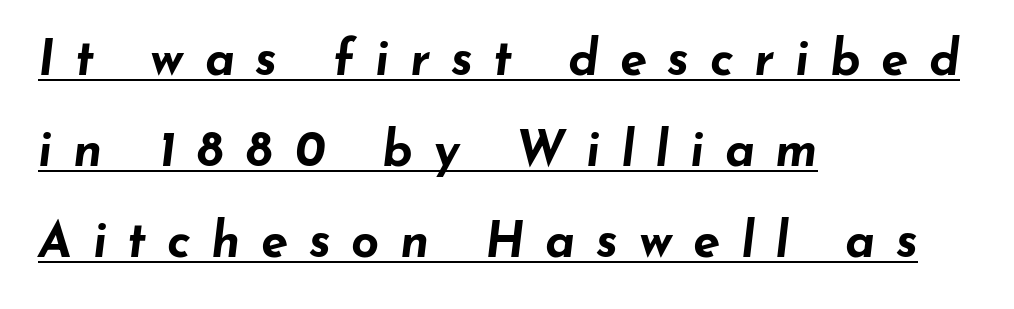
Q: Is the text bold? A: Yes.
Q: Is the text italic (slanted)? A: Yes, it leans right by about 7 degrees.
Q: Is the text underlined? A: Yes.
Q: How is the paragraph aligned? A: Left-aligned.
Q: Is the spacing between letters normal or unusually wide? A: Unusually wide.
Q: Width (condensed, normal, or wide)? A: Wide.
Q: Stroke contrast? A: Low.
Q: x-height? A: Small.
Q: Monospaced? A: No.
